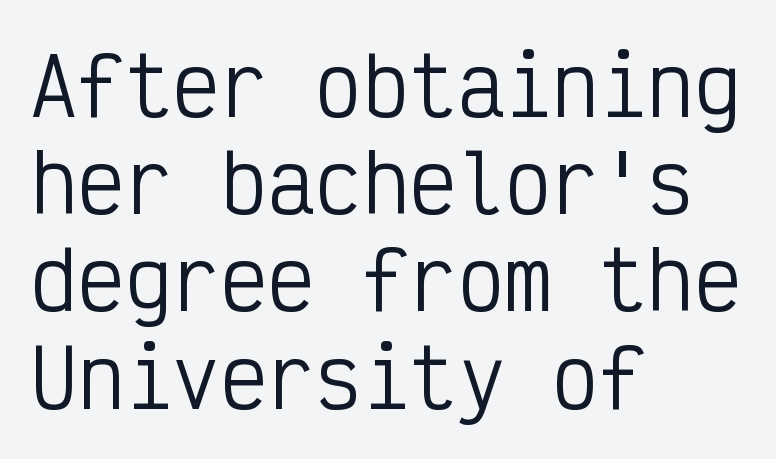
Line beginnings align vertically; line endings do not. Is the letter spacing exaggerated? No — it looks like the ordinary default. The passage shown is not bold in any degree. Each letter, wide or thin by design, is forced into the same width here.
